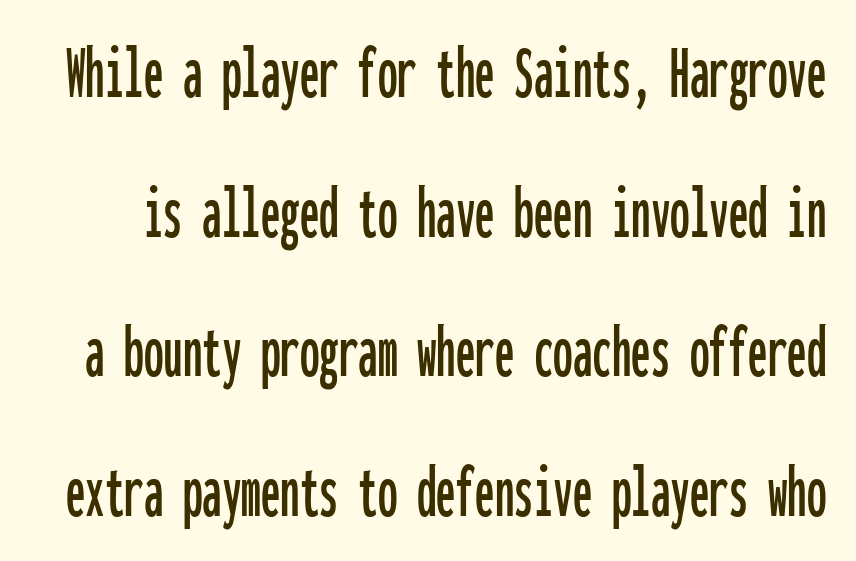
The lettering stays uniformly vertical, giving the passage a roman look. The face used here is rendered with its standard letterfit. Each letter, wide or thin by design, is forced into the same width here. The glyphs are unaccompanied by any horizontal stroke below them. Classification — sans serif.
